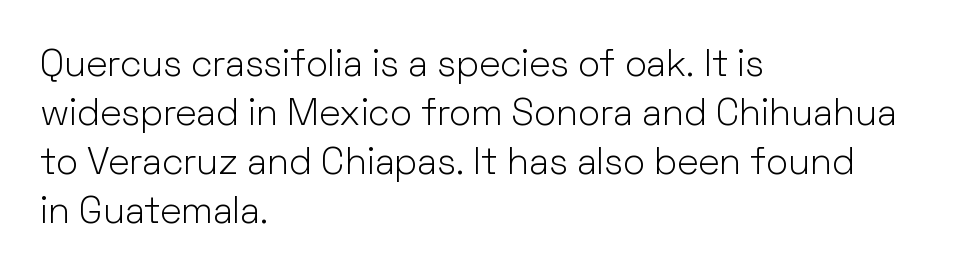
{"serif": "no", "italic": "no", "bold": "no", "weight": "light", "width": "normal", "stroke_contrast": "low", "x_height": "medium", "monospaced": "no", "underline": "no", "align": "left", "line_spacing": "normal", "line_spacing_ratio": 1.32, "letter_spacing": "normal", "letter_spacing_em": 0.0, "glyph_px": 37}
